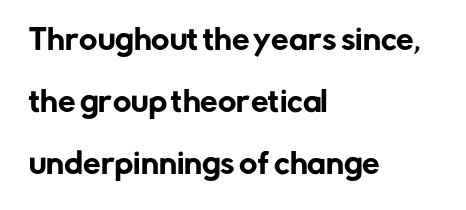
Q: Is the text italic (slanted)? A: No, it is upright.
Q: Is the typeface a serif or a sans-serif typeface? A: Sans-serif.
Q: Is the text underlined? A: No.
Q: How is the paragraph aligned? A: Left-aligned.
Q: Is the spacing between letters normal or unusually wide? A: Normal.
Q: Is the spacing between lines tight, normal or loose? A: Loose.
Q: Width (condensed, normal, or wide)? A: Normal.
Q: Stroke contrast? A: Low.
Q: x-height? A: Medium.
Q: Monospaced? A: No.
